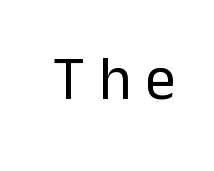
The image shows 61 px regular-weight sans-serif type, upright; set unusually wide letter spacing (+0.22 em), not underlined; low stroke contrast and a medium x-height.
